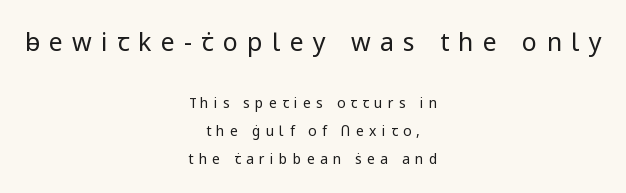
{"italic": "no", "bold": "no", "underline": "no", "align": "center", "line_spacing": "loose", "line_spacing_ratio": 1.98, "letter_spacing": "wide", "letter_spacing_em": 0.37, "larger_block": "first", "size_ratio": 1.79, "glyph_px": 25}
